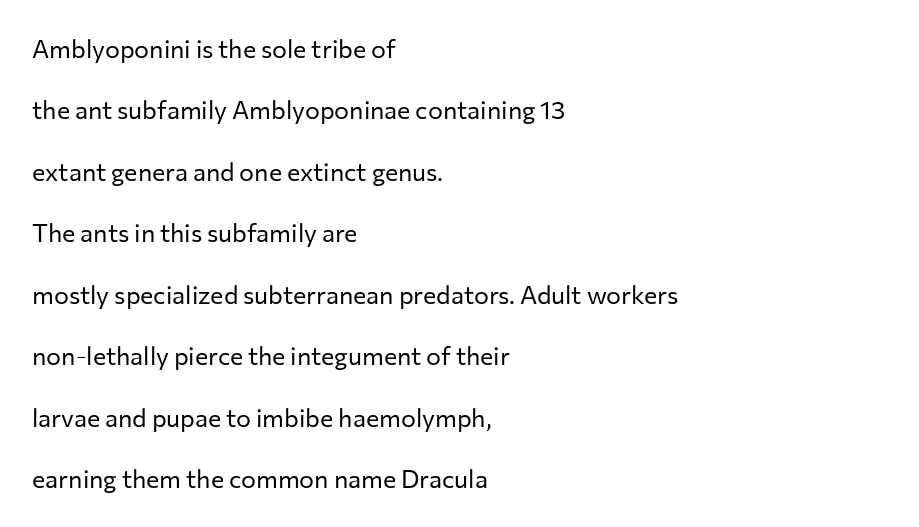
The image shows 25 px text type, upright; set left-aligned, loose line spacing (2.46x), normal letter spacing, not underlined.
